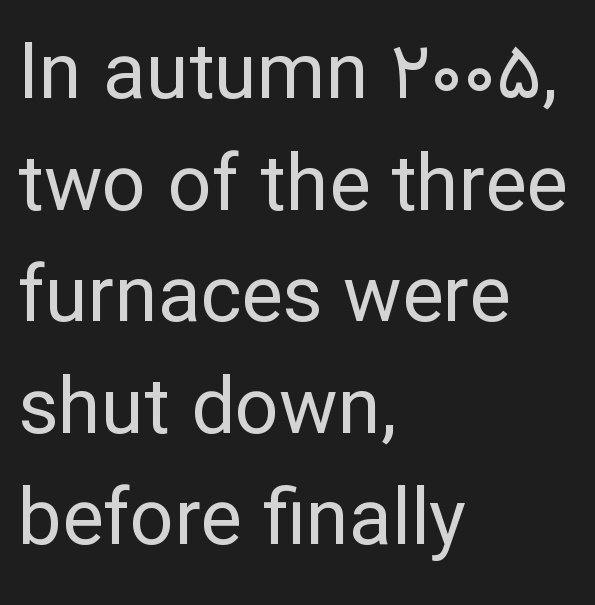
The image shows 78 px regular-weight sans-serif type, upright; set left-aligned, normal line spacing (1.43x), normal letter spacing, not underlined; low stroke contrast and a medium x-height.
